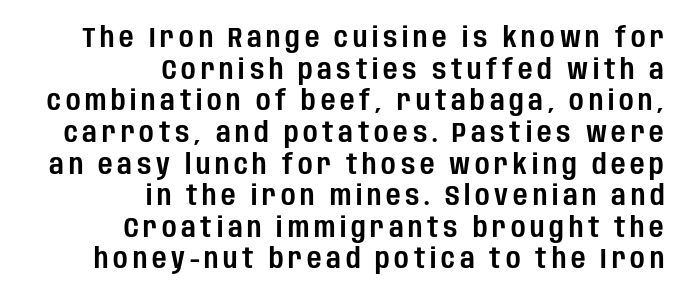
The image shows 28 px condensed sans-serif type, upright; set right-aligned, tight line spacing (1.13x), not underlined; low stroke contrast and a large x-height.
